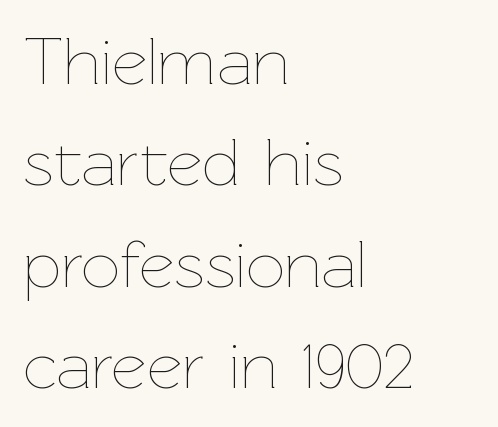
The image shows 68 px thin type, upright; set left-aligned, normal line spacing (1.49x), normal letter spacing, not underlined; low stroke contrast and a medium x-height.
